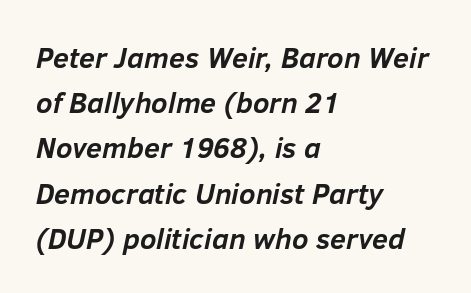
Rule under the text: the space is simply empty. Posture: slanted. What's the leading like? Ordinary, nothing unusual. Character widths vary here, with narrow letters taking less room than wide ones.
